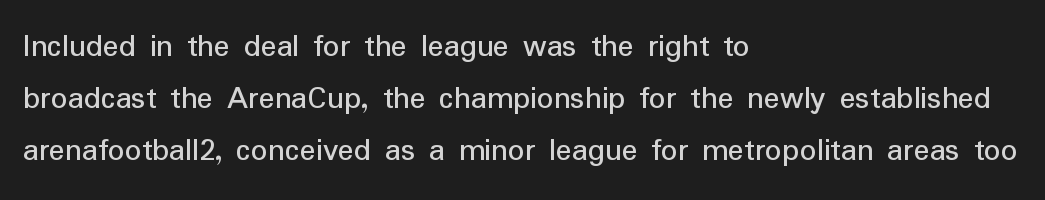
Q: Is the text bold? A: No.
Q: Is the text italic (slanted)? A: No, it is upright.
Q: Is the typeface a serif or a sans-serif typeface? A: Sans-serif.
Q: Is the text underlined? A: No.
Q: How is the paragraph aligned? A: Left-aligned.
Q: Is the spacing between letters normal or unusually wide? A: Normal.
Q: Is the spacing between lines tight, normal or loose? A: Normal.
Q: Width (condensed, normal, or wide)? A: Normal.
Q: Stroke contrast? A: Low.
Q: x-height? A: Medium.
Q: Monospaced? A: No.
